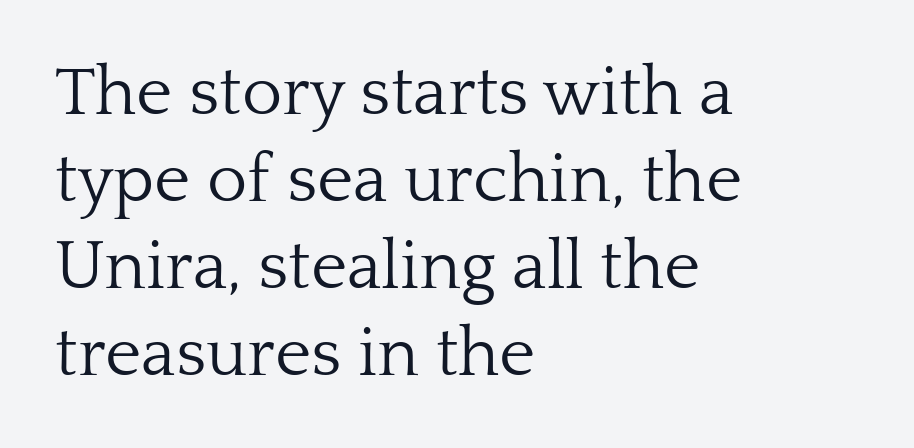
Q: Is the text bold? A: No.
Q: Is the text italic (slanted)? A: No, it is upright.
Q: Is the typeface a serif or a sans-serif typeface? A: Serif.
Q: Is the text underlined? A: No.
Q: How is the paragraph aligned? A: Left-aligned.
Q: Is the spacing between letters normal or unusually wide? A: Normal.
Q: Is the spacing between lines tight, normal or loose? A: Normal.
Q: Width (condensed, normal, or wide)? A: Normal.
Q: Stroke contrast? A: Low.
Q: x-height? A: Medium.
Q: Monospaced? A: No.
